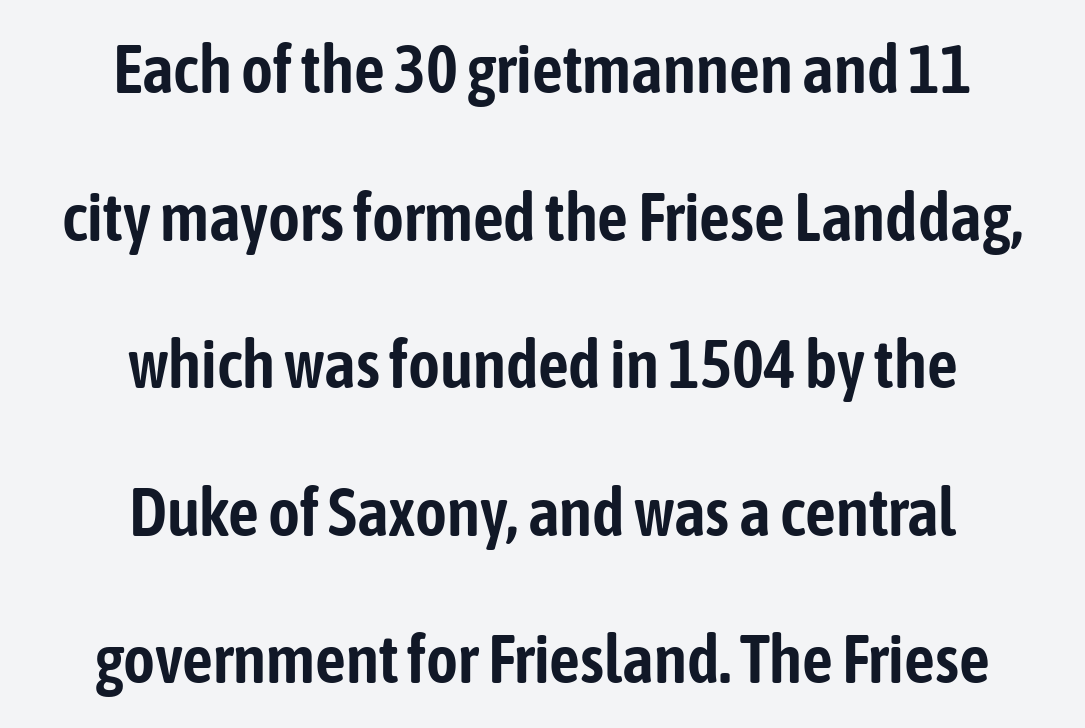
The image shows 68 px condensed sans-serif type, upright; set centered, loose line spacing (2.17x), normal letter spacing, not underlined; low stroke contrast and a medium x-height.
